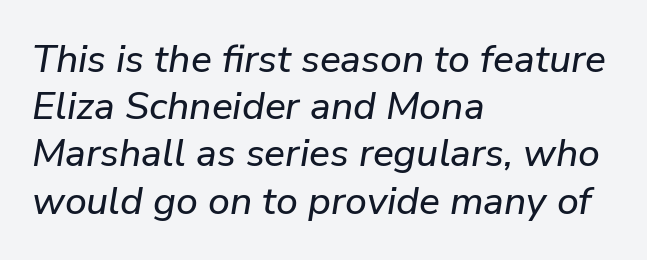
{"italic": "yes", "lean": "right", "slant_degrees": 9, "width": "normal", "stroke_contrast": "low", "x_height": "medium", "monospaced": "no", "underline": "no", "align": "left", "line_spacing_ratio": 1.21, "letter_spacing": "normal", "letter_spacing_em": 0.0, "glyph_px": 39}
